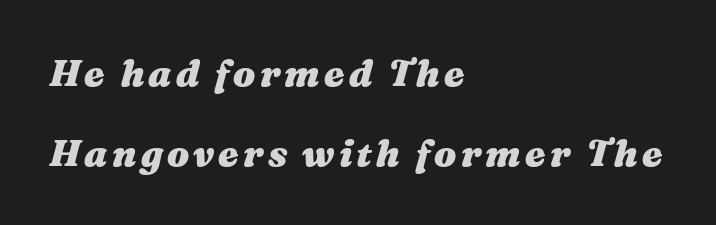
Q: Is the text bold? A: Yes.
Q: Is the text italic (slanted)? A: Yes, it leans right by about 16 degrees.
Q: Is the text underlined? A: No.
Q: How is the paragraph aligned? A: Left-aligned.
Q: Is the spacing between lines tight, normal or loose? A: Loose.
Q: Width (condensed, normal, or wide)? A: Wide.
Q: Stroke contrast? A: Medium.
Q: x-height? A: Medium.
Q: Monospaced? A: No.
